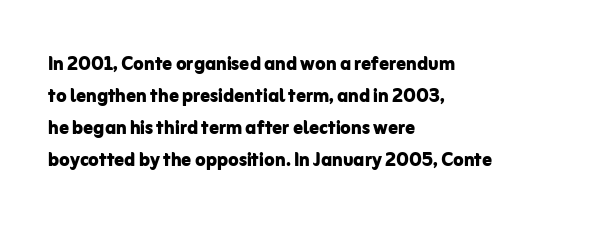
Heavy-handed strokes throughout: this text is bold. Ordinary non-slanted type is in use. The text block is weighted toward the left margin, trailing off unevenly rightward. Students, observe: this is what conventionally led text looks like. Students, note that the glyphs here touch the page at normal intervals. The words here are not underlined.
